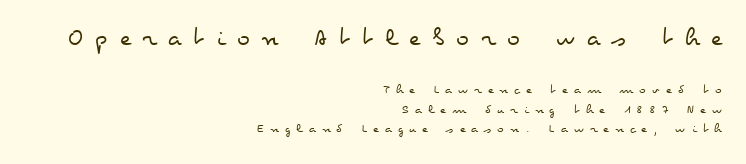
Someone cranked the tracking dial way up on this one. Ordinary non-slanted type is in use. Beneath every word, the page is bare. A flush-right, rag-left setting is used for this passage. Is there much room between lines? A standard amount, neither cramped nor airy. Weight: not bold — regular or lighter.
